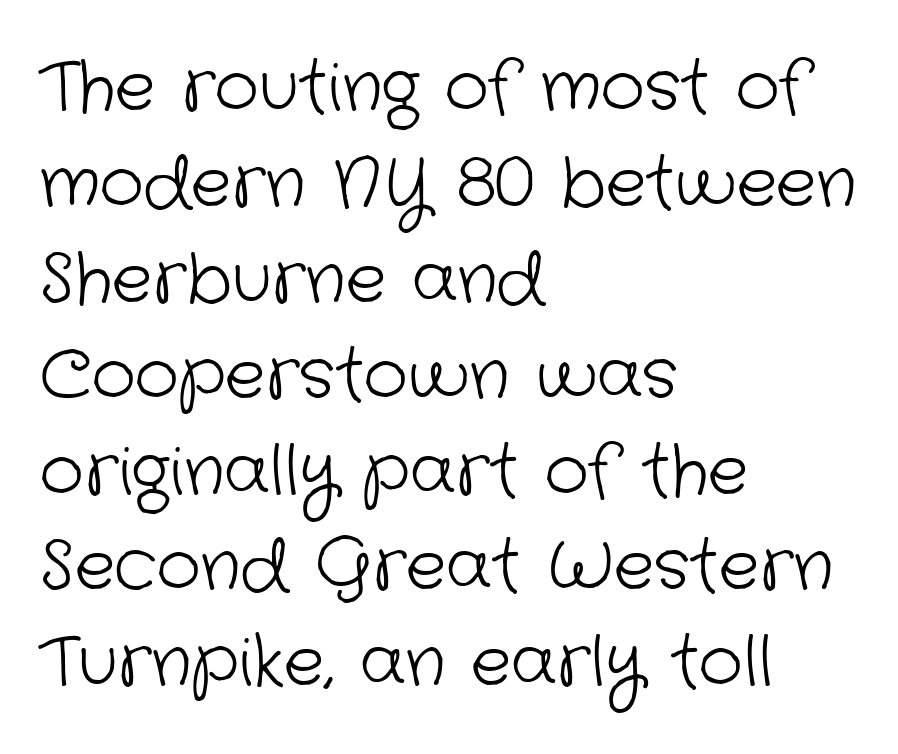
Q: Is the text bold? A: No.
Q: Is the typeface a serif or a sans-serif typeface? A: Sans-serif.
Q: Is the text underlined? A: No.
Q: How is the paragraph aligned? A: Left-aligned.
Q: Is the spacing between letters normal or unusually wide? A: Normal.
Q: Is the spacing between lines tight, normal or loose? A: Normal.
Q: Width (condensed, normal, or wide)? A: Normal.
Q: Stroke contrast? A: Low.
Q: x-height? A: Medium.
Q: Monospaced? A: No.
